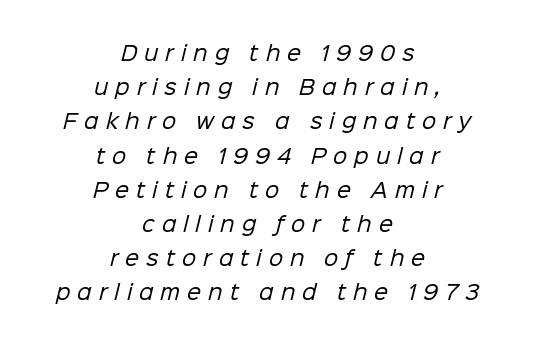
{"bold": "no", "underline": "no", "align": "center", "line_spacing_ratio": 1.71, "letter_spacing": "wide", "letter_spacing_em": 0.35, "glyph_px": 20}
